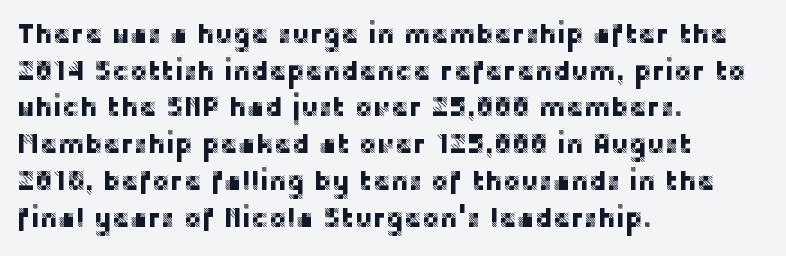
The image shows 27 px text type, upright; set left-aligned, normal line spacing (1.36x), normal letter spacing, not underlined.
